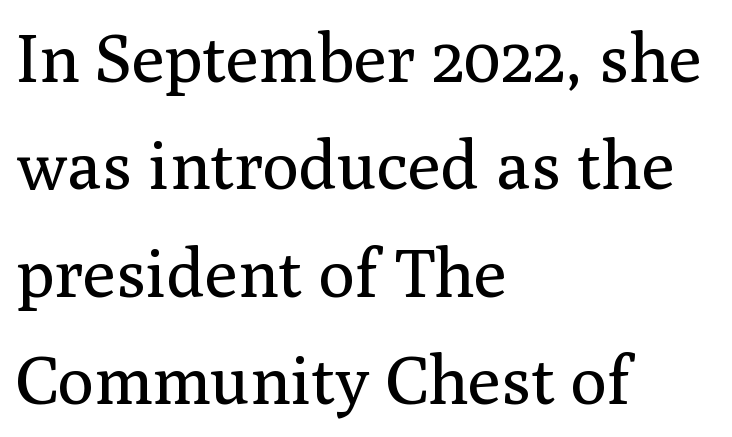
The image shows 68 px regular-weight serif type, upright; set left-aligned, normal line spacing (1.58x), normal letter spacing, not underlined; medium stroke contrast and a medium x-height.
